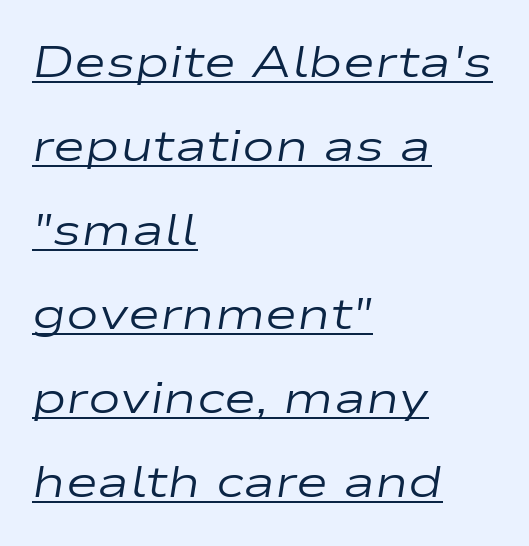
Q: Is the text bold? A: No.
Q: Is the text italic (slanted)? A: Yes, it leans right by about 9 degrees.
Q: Is the text underlined? A: Yes.
Q: How is the paragraph aligned? A: Left-aligned.
Q: Is the spacing between letters normal or unusually wide? A: Normal.
Q: Is the spacing between lines tight, normal or loose? A: Loose.
Q: Width (condensed, normal, or wide)? A: Wide.
Q: Stroke contrast? A: Low.
Q: x-height? A: Medium.
Q: Monospaced? A: No.
